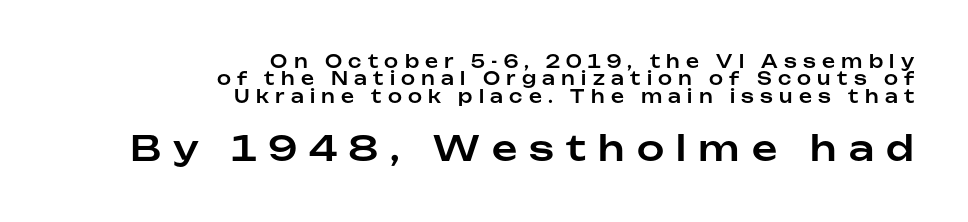
The image shows 35 px sans-serif type, upright; set right-aligned, tight line spacing (0.97x), unusually wide letter spacing (+0.35 em), not underlined; the second (bottom) block is 1.94x larger; low stroke contrast and a medium x-height.
